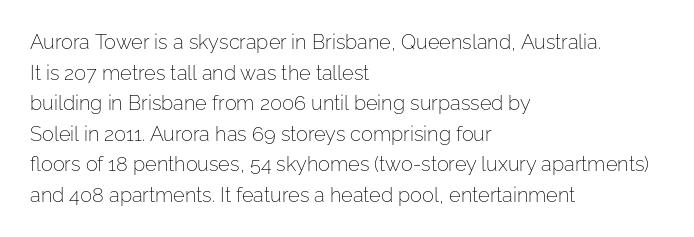
If you drew a line through each stem, it would be perfectly vertical. Students, observe: this is what conventionally led text looks like. Alignment: flush left. Decoration check: the copy has no underline.
